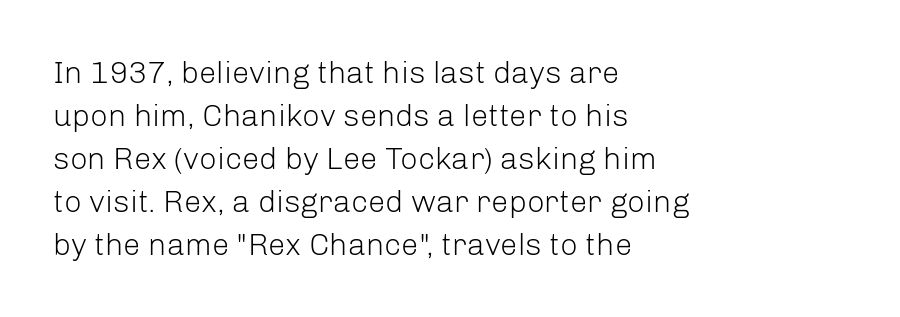
Q: Is the text bold? A: No.
Q: Is the text italic (slanted)? A: No, it is upright.
Q: Is the typeface a serif or a sans-serif typeface? A: Sans-serif.
Q: Is the text underlined? A: No.
Q: How is the paragraph aligned? A: Left-aligned.
Q: Is the spacing between letters normal or unusually wide? A: Normal.
Q: Is the spacing between lines tight, normal or loose? A: Normal.
Q: Width (condensed, normal, or wide)? A: Normal.
Q: Stroke contrast? A: Low.
Q: x-height? A: Medium.
Q: Monospaced? A: No.
